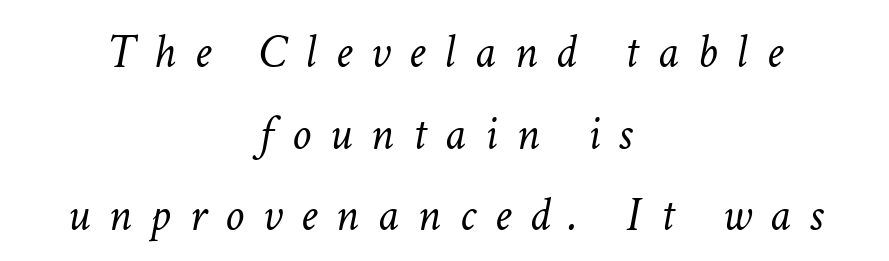
The image shows 48 px light type, italic (leaning right); set centered, normal line spacing (1.7x), unusually wide letter spacing (+0.39 em), not underlined; low stroke contrast and a medium x-height.
